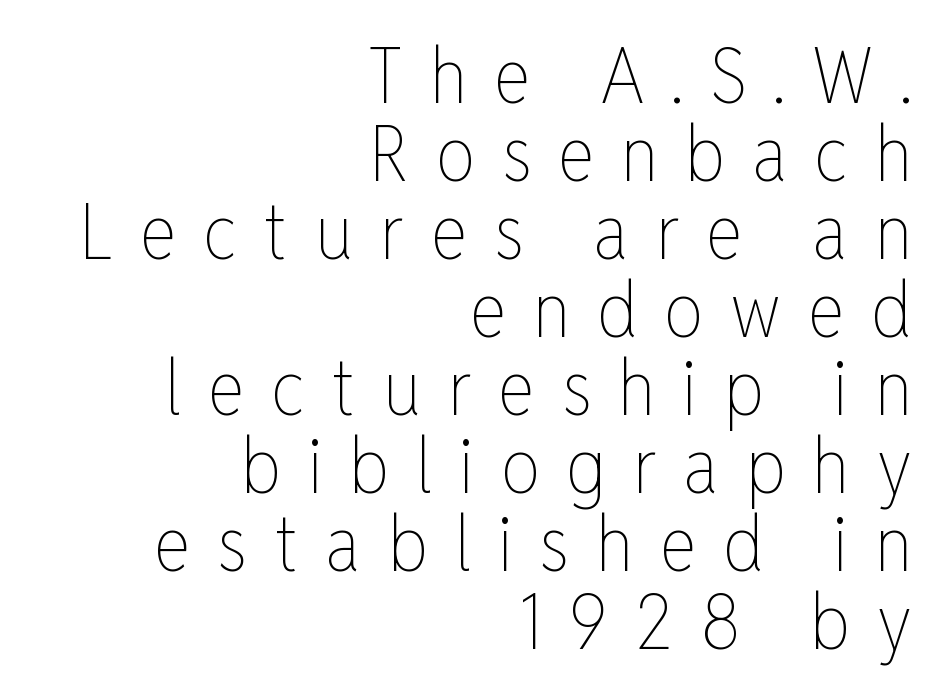
Inter-character spacing is expanded well beyond the font's built-in metrics. Think of a printed novel: that variable character pitch is what you see here. Visually the block forms a straight wall on the right and a jagged coastline on the left. Closely set lines give the paragraph a compact silhouette. The zone under the glyphs is completely vacant. Unlike italic type, these characters show no tilt at all.
